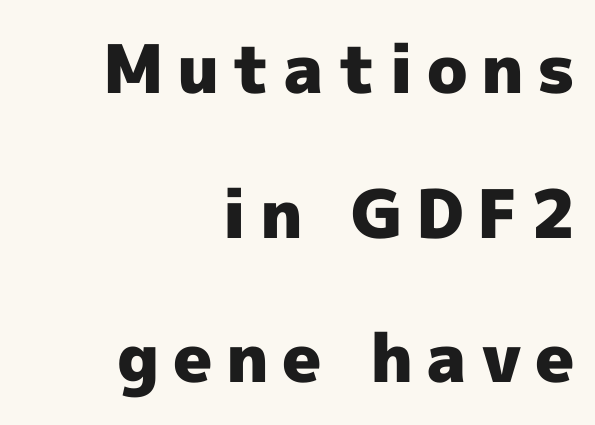
Typographically, this falls in the sans-serif category. One glance says open: line gaps are wider than usual. Nope, not italic — everything's standing straight. The lines are quadded right. Varying glyph widths throughout — classic text-font behaviour. Bold? Absolutely — the strokes are thick and heavy.
